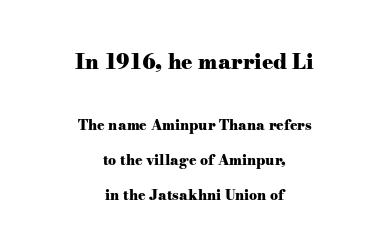
{"italic": "no", "bold": "yes", "underline": "no", "align": "center", "line_spacing": "loose", "line_spacing_ratio": 2.5, "letter_spacing": "normal", "letter_spacing_em": 0.0, "larger_block": "first", "size_ratio": 1.5, "glyph_px": 21}
